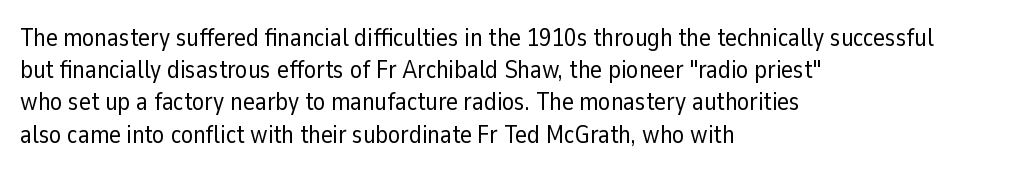
The image shows 25 px text type, upright; set left-aligned, normal line spacing (1.29x), normal letter spacing, not underlined.
